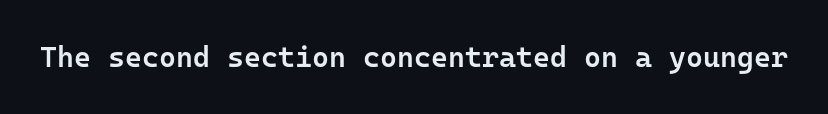
Glyph-to-glyph distance matches everyday printed text. The passage shown is not underscored anywhere. Looks like terminal output: every glyph gets an equal slot. Quick note: not italic, upright. Examine the stroke ends and you'll find no serifs.
